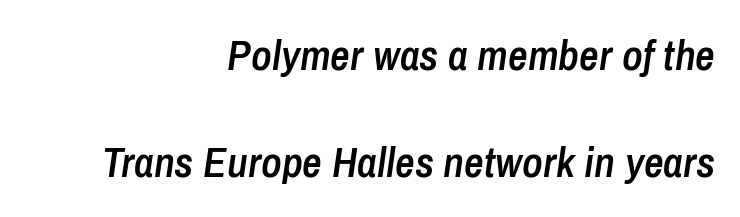
This rendering uses right alignment, leaving the left contour irregular. Nobody touched the tracking dial on this one. A bare baseline throughout the passage. This block would shrink considerably if given ordinary leading; it's expanded now.
